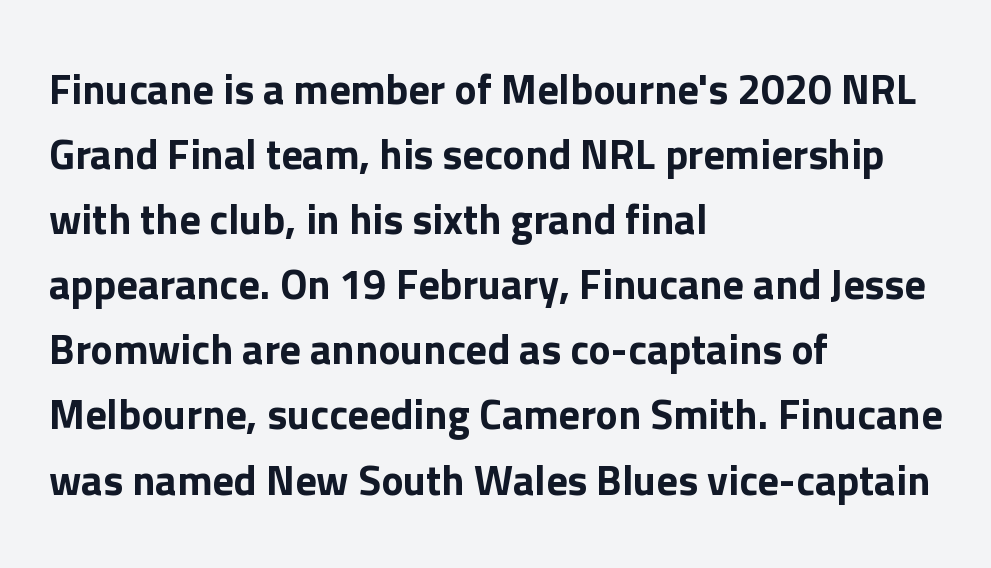
Q: Is the text italic (slanted)? A: No, it is upright.
Q: Is the typeface a serif or a sans-serif typeface? A: Sans-serif.
Q: Is the text underlined? A: No.
Q: How is the paragraph aligned? A: Left-aligned.
Q: Is the spacing between letters normal or unusually wide? A: Normal.
Q: Is the spacing between lines tight, normal or loose? A: Normal.
Q: Width (condensed, normal, or wide)? A: Normal.
Q: Stroke contrast? A: Low.
Q: x-height? A: Medium.
Q: Monospaced? A: No.
